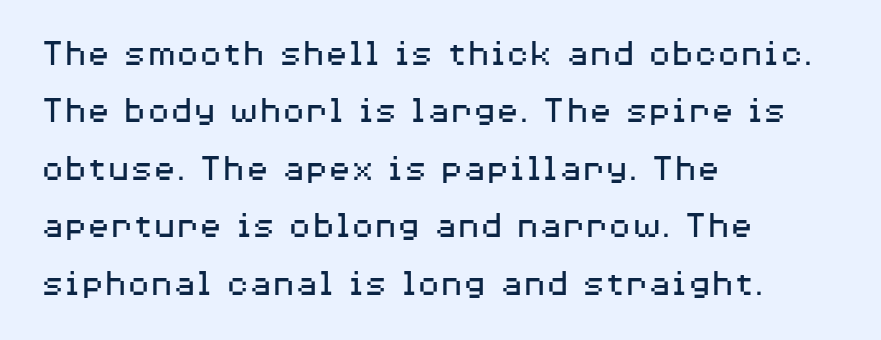
{"serif": "no", "italic": "no", "bold": "no", "weight": "regular", "width": "wide", "stroke_contrast": "medium", "x_height": "medium", "monospaced": "no", "underline": "no", "align": "left", "line_spacing": "normal", "line_spacing_ratio": 1.51, "letter_spacing": "normal", "letter_spacing_em": 0.0, "glyph_px": 38}
